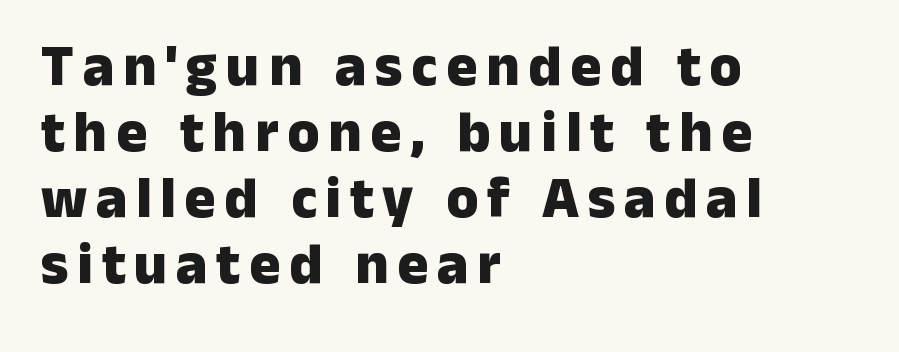
The image shows 58 px heavy sans-serif type, upright; set left-aligned, tight line spacing (1.14x), not underlined; low stroke contrast and a medium x-height.
